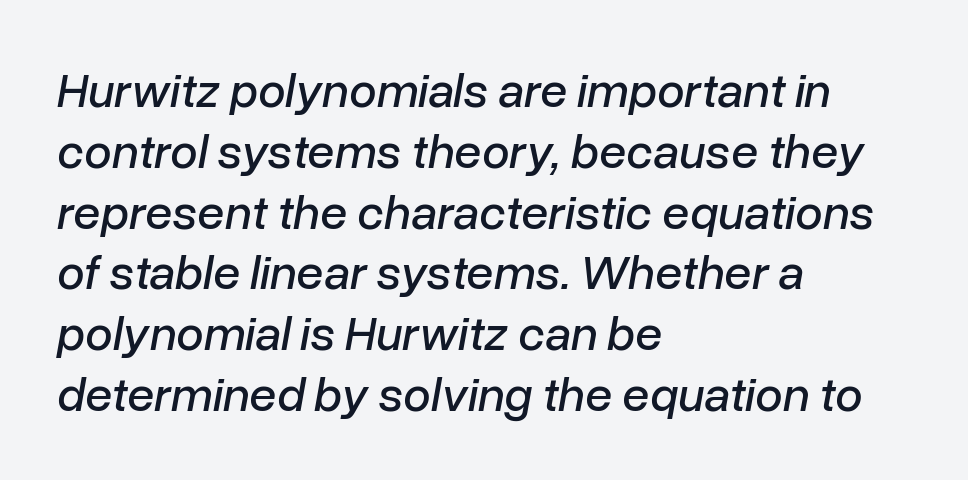
The image shows 49 px text type, italic (leaning right); set left-aligned, line spacing 1.24x, normal letter spacing, not underlined; low stroke contrast and a medium x-height.
